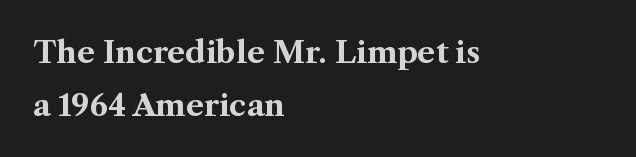
The image shows 30 px bold serif type, upright; set left-aligned, line spacing 1.76x, normal letter spacing, not underlined; medium stroke contrast and a medium x-height.
